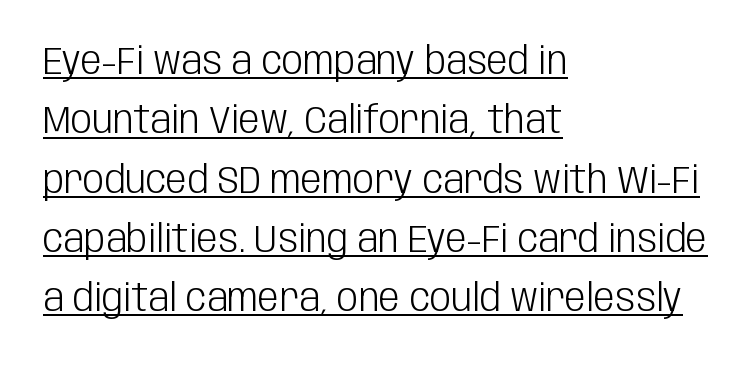
{"serif": "no", "italic": "no", "bold": "no", "weight": "light", "width": "condensed", "stroke_contrast": "low", "x_height": "large", "monospaced": "no", "underline": "yes", "align": "left", "line_spacing": "normal", "line_spacing_ratio": 1.56, "letter_spacing": "normal", "letter_spacing_em": 0.0, "glyph_px": 38}
